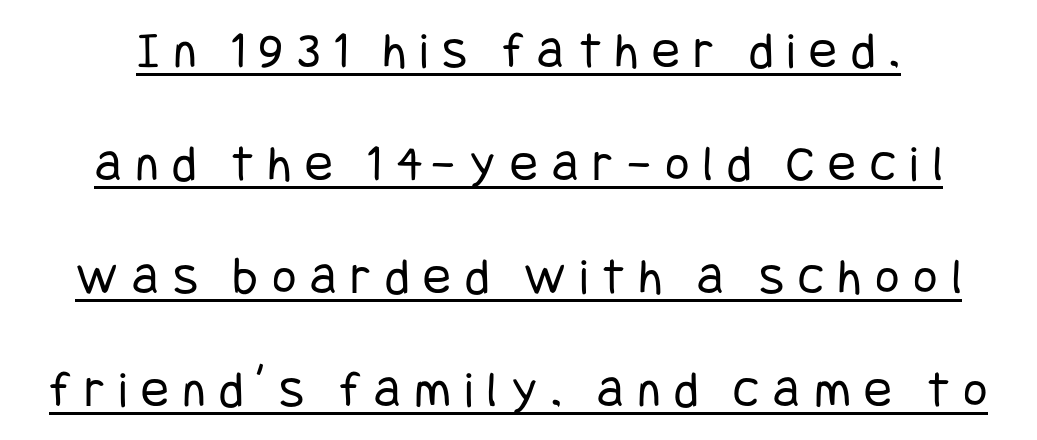
Has an underline been added? It has. A typesetter would label this face a sans. Tracking value appears strongly positive — letters spread wide. Does the leading feel generous? Absolutely, it's lavish.
